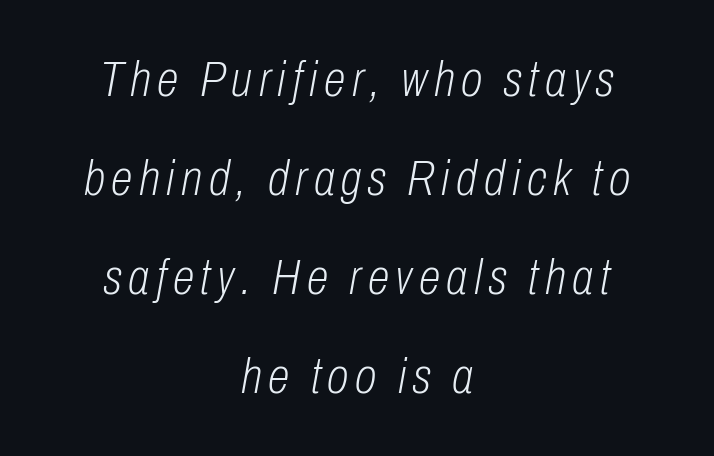
Observe the lean: these are italic letterforms. Caption: face not bold, strokes unweighted. Descenders hang freely into open space. Each new line begins a long way beneath the previous one.
